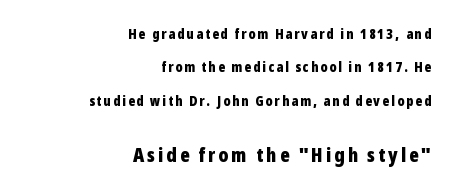
Compared with a flush-left layout, this one pins lines to the opposite, right side. The block sitting lower on the canvas is the one with enlarged characters. Any mark beneath the type? The region is blank. It's the straight-up-and-down kind of type. Reading down the column, the eye jumps a long way to each next line. The strokes are fattened all the way to bold.
